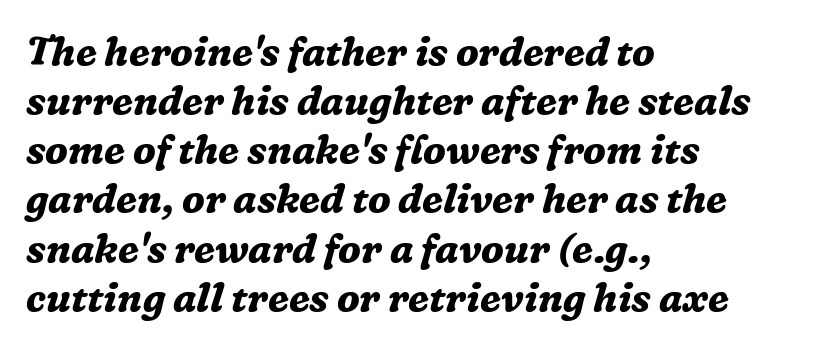
Q: Is the text bold? A: Yes.
Q: Is the text italic (slanted)? A: Yes, it leans right by about 16 degrees.
Q: Is the typeface a serif or a sans-serif typeface? A: Serif.
Q: Is the text underlined? A: No.
Q: How is the paragraph aligned? A: Left-aligned.
Q: Is the spacing between letters normal or unusually wide? A: Normal.
Q: Is the spacing between lines tight, normal or loose? A: Normal.
Q: Width (condensed, normal, or wide)? A: Normal.
Q: Stroke contrast? A: Medium.
Q: x-height? A: Medium.
Q: Monospaced? A: No.
